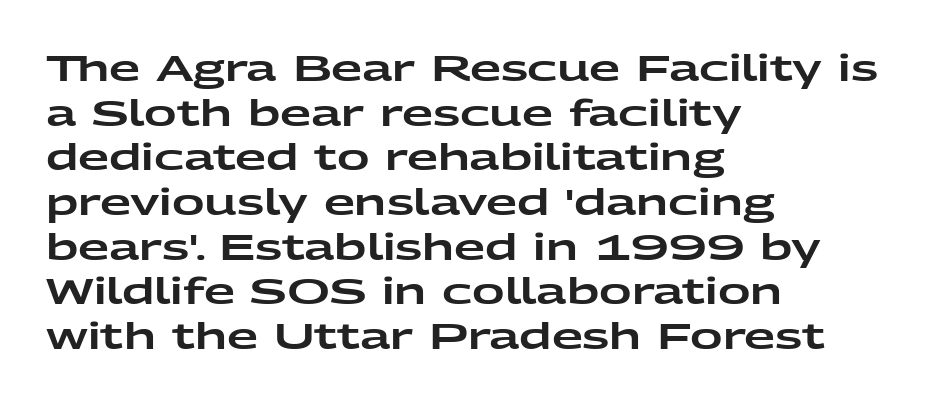
The image shows 36 px wide sans-serif type, upright; set left-aligned, line spacing 1.24x, normal letter spacing, not underlined; low stroke contrast and a medium x-height.
